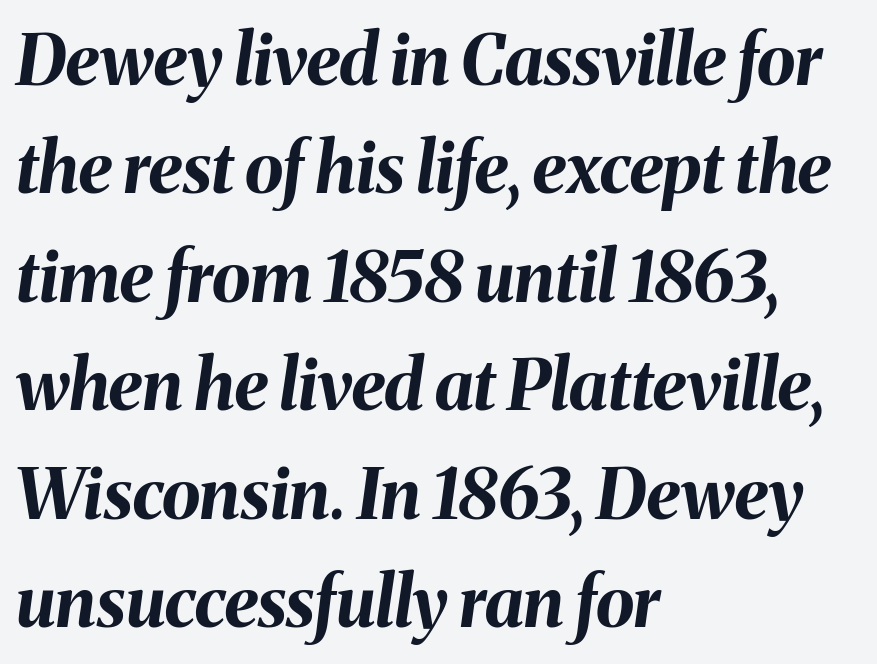
The image shows 70 px bold type, italic (leaning right); set left-aligned, normal line spacing (1.55x), normal letter spacing, not underlined; medium stroke contrast and a medium x-height.
